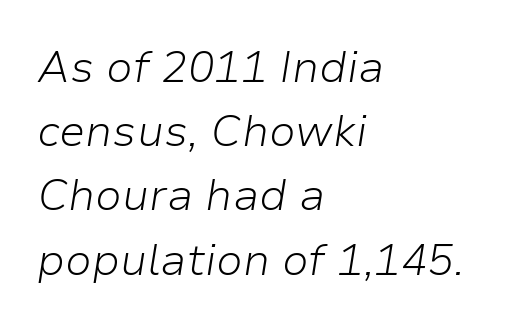
{"italic": "yes", "lean": "right", "slant_degrees": 9, "bold": "no", "weight": "light", "width": "normal", "stroke_contrast": "low", "x_height": "medium", "monospaced": "no", "underline": "no", "align": "left", "line_spacing": "normal", "line_spacing_ratio": 1.46, "letter_spacing": "normal", "letter_spacing_em": 0.0, "glyph_px": 44}
